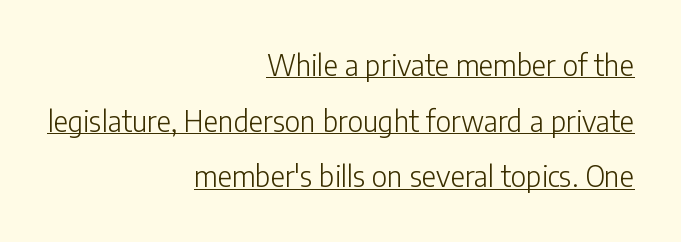
The words here are underlined. The text was rendered using a sans face with plain stroke endings. The rendering anchors every line to the right-hand side. The type is set solid horizontally, with unmodified tracking. The strokes carry an ordinary text weight at most.
